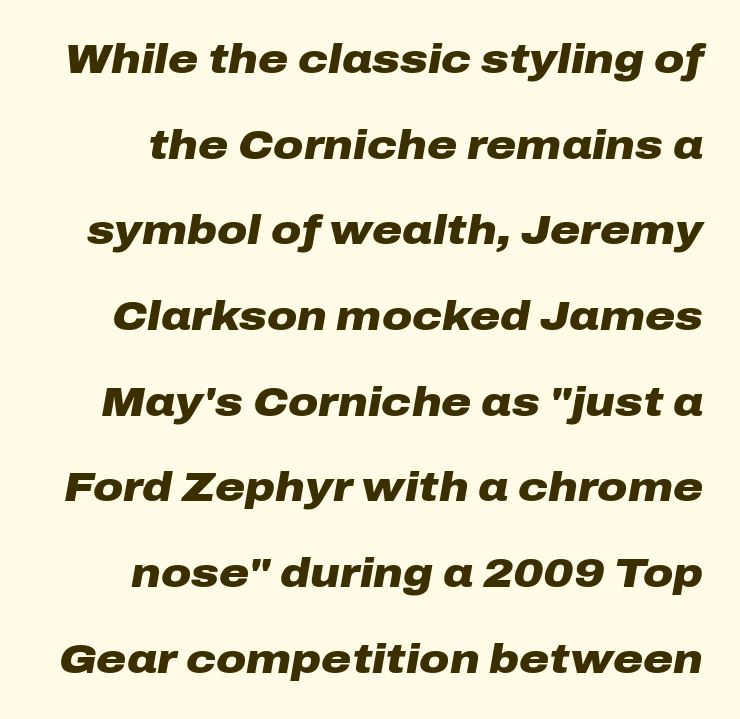
{"italic": "yes", "lean": "right", "slant_degrees": 10, "bold": "yes", "weight": "heavy", "width": "wide", "stroke_contrast": "low", "x_height": "medium", "monospaced": "no", "underline": "no", "line_spacing": "loose", "line_spacing_ratio": 2.09, "letter_spacing": "normal", "letter_spacing_em": 0.0, "glyph_px": 41}
